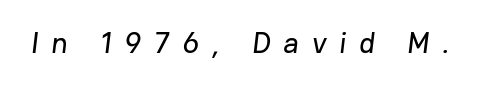
Letters rest on an invisible, unmarked baseline. The passage shown has open, widely tracked lettering throughout. A typesetter would call this proportional, since set widths differ per character. A typesetter would label this face a sans.
